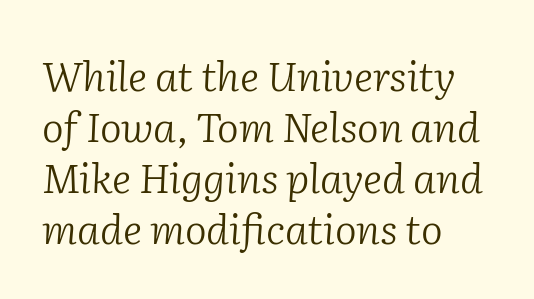
The image shows 41 px light serif type, italic (leaning right); set left-aligned, line spacing 1.24x, normal letter spacing, not underlined; low stroke contrast and a medium x-height.
